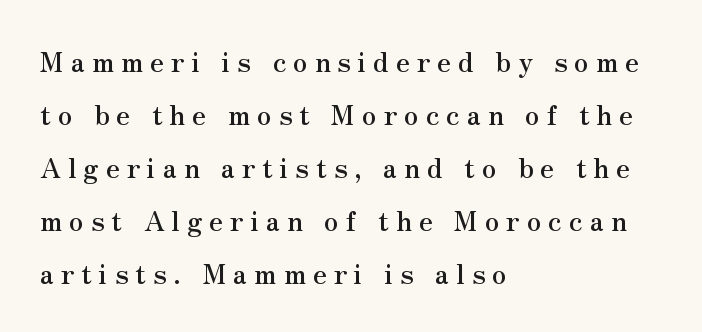
{"italic": "no", "underline": "no", "align": "left", "line_spacing": "loose", "line_spacing_ratio": 1.96, "letter_spacing": "wide", "letter_spacing_em": 0.26, "glyph_px": 27}
